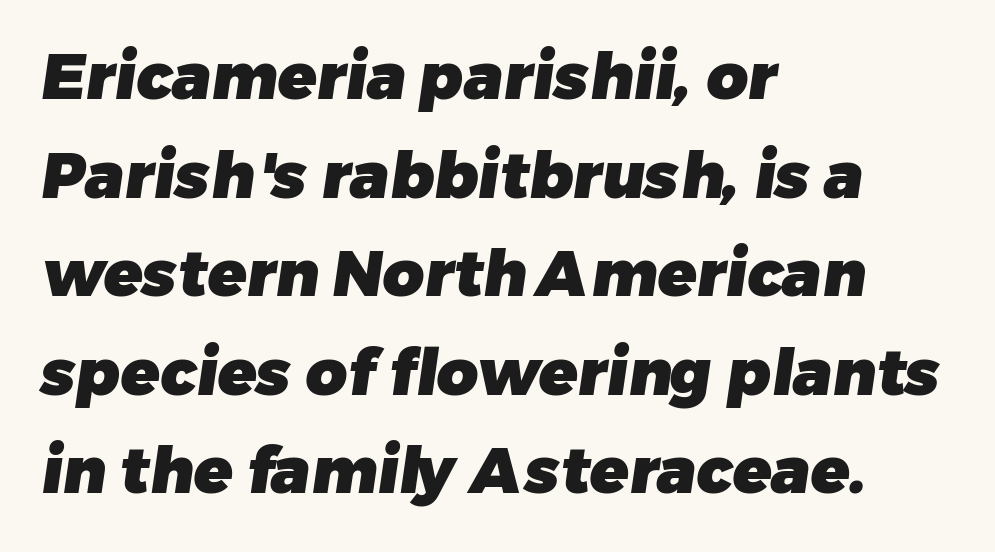
Each glyph is drawn with heavy, bold strokes. The line texture is even and compact thanks to regular tracking. Horizontally, the lines are justified to the leading edge only. The rendering uses a moderate line-height, typical for paragraphs. Looks like regular typesetting: each glyph gets only the width it needs.
